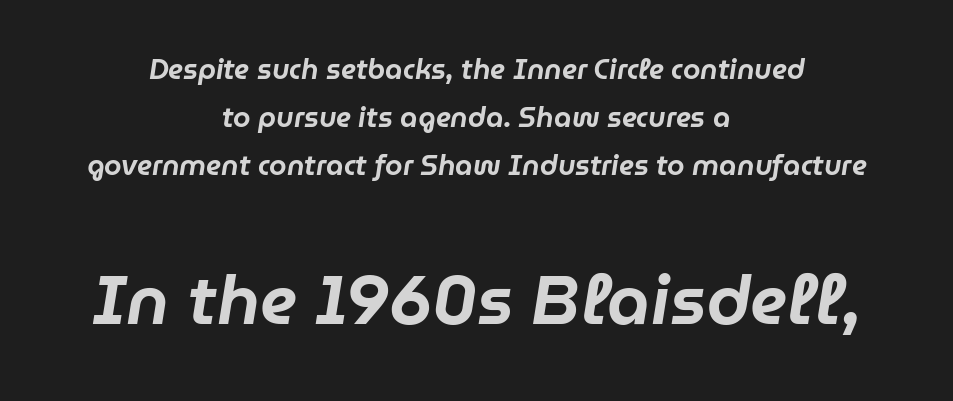
The image shows 69 px text type, italic (leaning right); set centered, line spacing 1.71x, normal letter spacing, not underlined; the second (bottom) block is 2.46x larger; low stroke contrast and a medium x-height.
